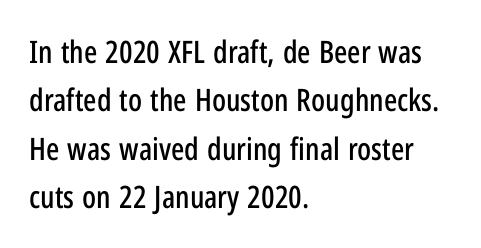
{"serif": "no", "italic": "no", "width": "condensed", "stroke_contrast": "low", "x_height": "medium", "monospaced": "no", "underline": "no", "align": "left", "line_spacing": "normal", "line_spacing_ratio": 1.56, "letter_spacing": "normal", "letter_spacing_em": 0.0, "glyph_px": 31}
